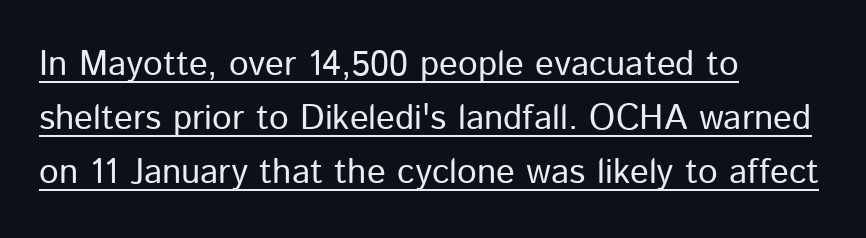
{"serif": "no", "italic": "no", "bold": "no", "weight": "regular", "width": "normal", "stroke_contrast": "low", "x_height": "medium", "monospaced": "no", "underline": "yes", "align": "left", "line_spacing": "normal", "line_spacing_ratio": 1.54, "letter_spacing": "normal", "letter_spacing_em": 0.0, "glyph_px": 35}
